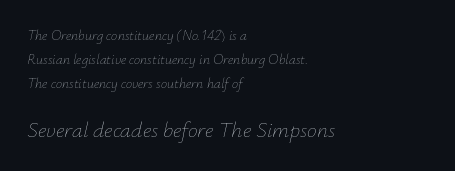
The image shows 22 px text type, italic (leaning right); set left-aligned, normal line spacing (1.7x), normal letter spacing, not underlined; the second (bottom) block is 1.57x larger.
